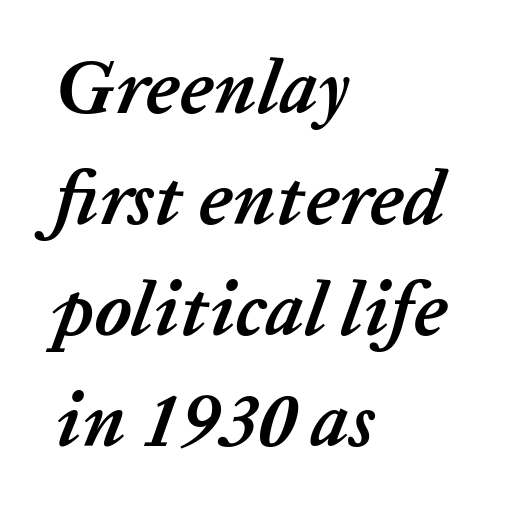
The image shows 76 px semibold type, italic (leaning right); set left-aligned, normal line spacing (1.46x), normal letter spacing, not underlined; low stroke contrast and a medium x-height.
